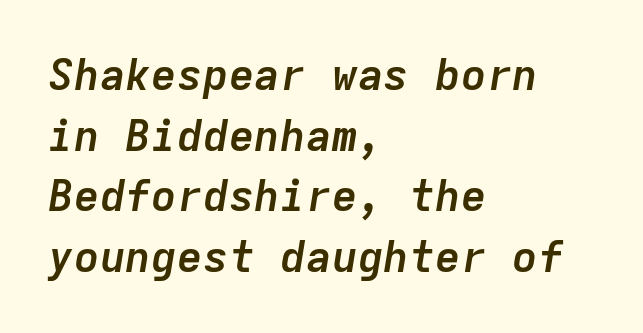
Q: Is the text bold? A: Yes.
Q: Is the text italic (slanted)? A: Yes, it leans right by about 9 degrees.
Q: Is the text underlined? A: No.
Q: How is the paragraph aligned? A: Left-aligned.
Q: Is the spacing between letters normal or unusually wide? A: Normal.
Q: Is the spacing between lines tight, normal or loose? A: Normal.
Q: Width (condensed, normal, or wide)? A: Normal.
Q: Stroke contrast? A: Low.
Q: x-height? A: Medium.
Q: Monospaced? A: Yes.
